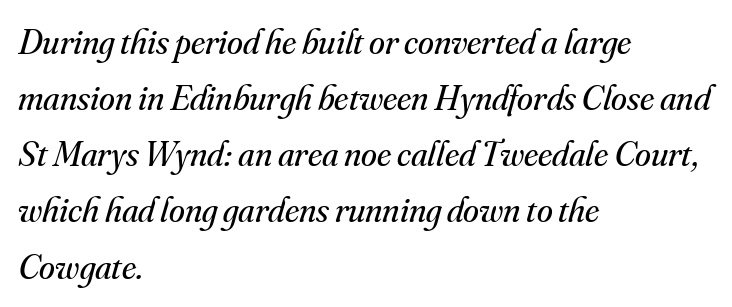
Q: Is the text bold? A: No.
Q: Is the text italic (slanted)? A: Yes, it leans right by about 16 degrees.
Q: Is the typeface a serif or a sans-serif typeface? A: Serif.
Q: Is the text underlined? A: No.
Q: How is the paragraph aligned? A: Left-aligned.
Q: Is the spacing between letters normal or unusually wide? A: Normal.
Q: Is the spacing between lines tight, normal or loose? A: Normal.
Q: Width (condensed, normal, or wide)? A: Normal.
Q: Stroke contrast? A: Medium.
Q: x-height? A: Small.
Q: Monospaced? A: No.
